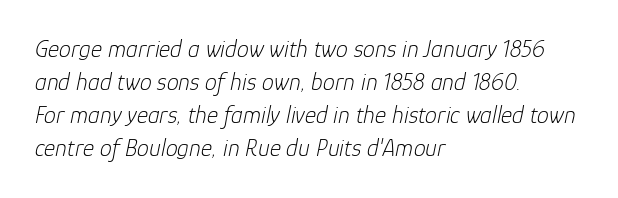
The characters are drawn with everyday or finer stroke widths. Quick note: interline space is typical. These lines keep a tight, regular rhythm from letter to letter. Does the copy run flush right? No — it runs flush left. In terms of posture, this sample is oblique. Any mark beneath the type? The region is blank.
